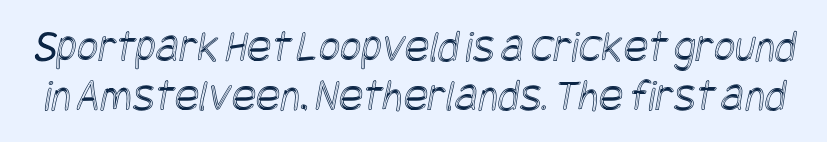
Glyph-to-glyph distance matches everyday printed text. Descenders hang freely into open space. Leading is clearly below the norm, producing a dense column.
